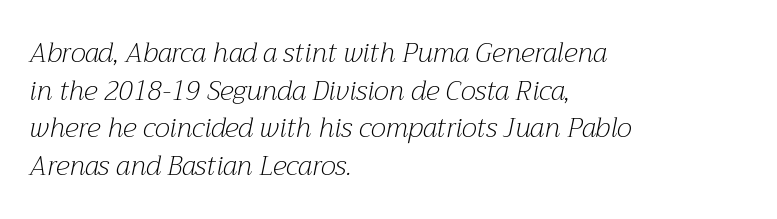
Q: Is the text bold? A: No.
Q: Is the text italic (slanted)? A: Yes, it leans right by about 12 degrees.
Q: Is the text underlined? A: No.
Q: How is the paragraph aligned? A: Left-aligned.
Q: Is the spacing between letters normal or unusually wide? A: Normal.
Q: Is the spacing between lines tight, normal or loose? A: Normal.
